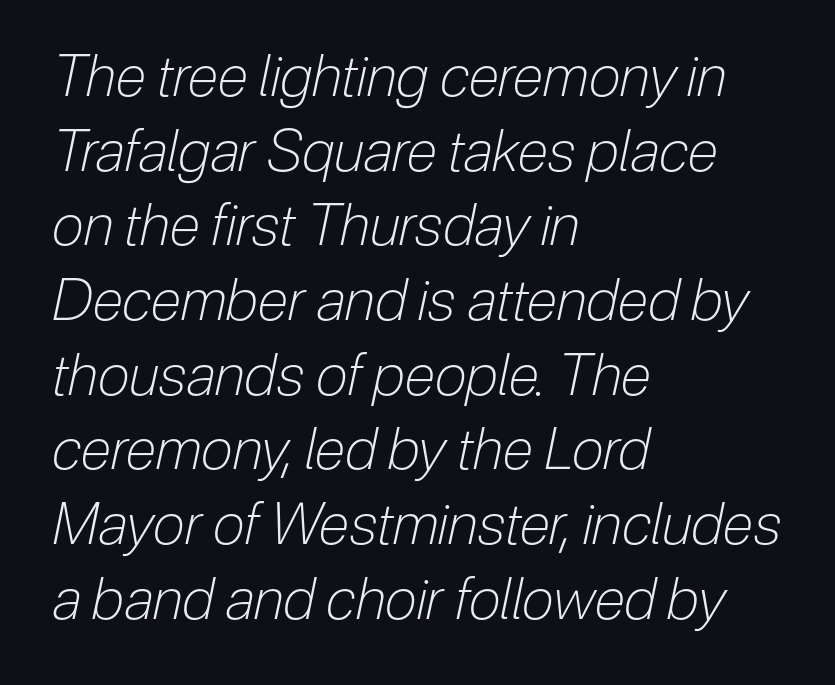
Q: Is the text bold? A: No.
Q: Is the text italic (slanted)? A: Yes, it leans right by about 12 degrees.
Q: Is the text underlined? A: No.
Q: How is the paragraph aligned? A: Left-aligned.
Q: Is the spacing between letters normal or unusually wide? A: Normal.
Q: Is the spacing between lines tight, normal or loose? A: Normal.
Q: Width (condensed, normal, or wide)? A: Condensed.
Q: Stroke contrast? A: Low.
Q: x-height? A: Medium.
Q: Monospaced? A: No.
